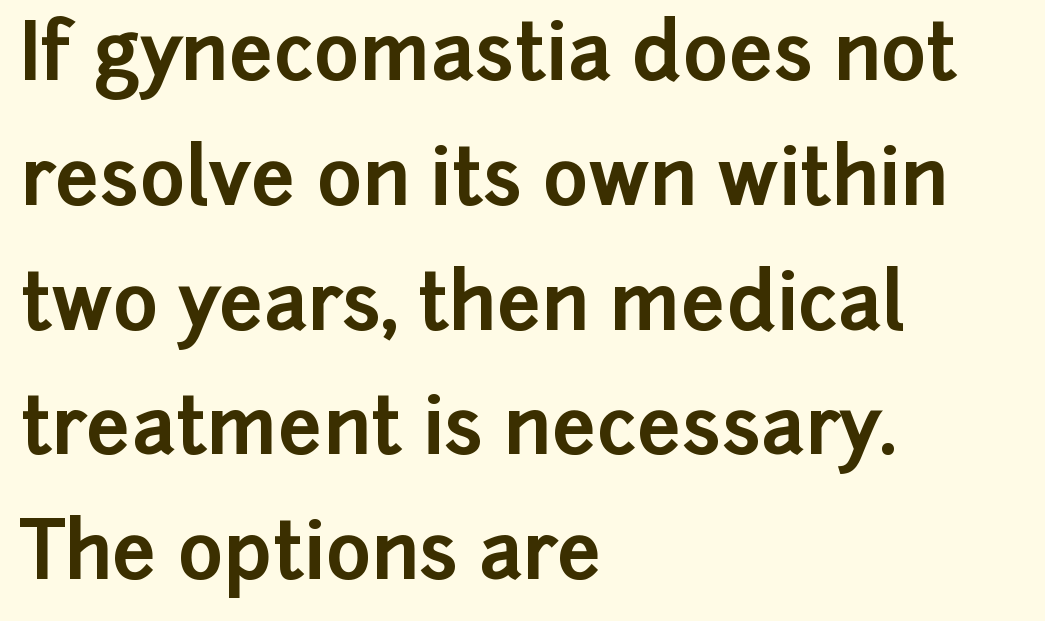
Q: Is the text bold? A: Yes.
Q: Is the text italic (slanted)? A: No, it is upright.
Q: Is the typeface a serif or a sans-serif typeface? A: Sans-serif.
Q: Is the text underlined? A: No.
Q: How is the paragraph aligned? A: Left-aligned.
Q: Is the spacing between letters normal or unusually wide? A: Normal.
Q: Is the spacing between lines tight, normal or loose? A: Normal.
Q: Width (condensed, normal, or wide)? A: Normal.
Q: Stroke contrast? A: Low.
Q: x-height? A: Medium.
Q: Monospaced? A: No.
